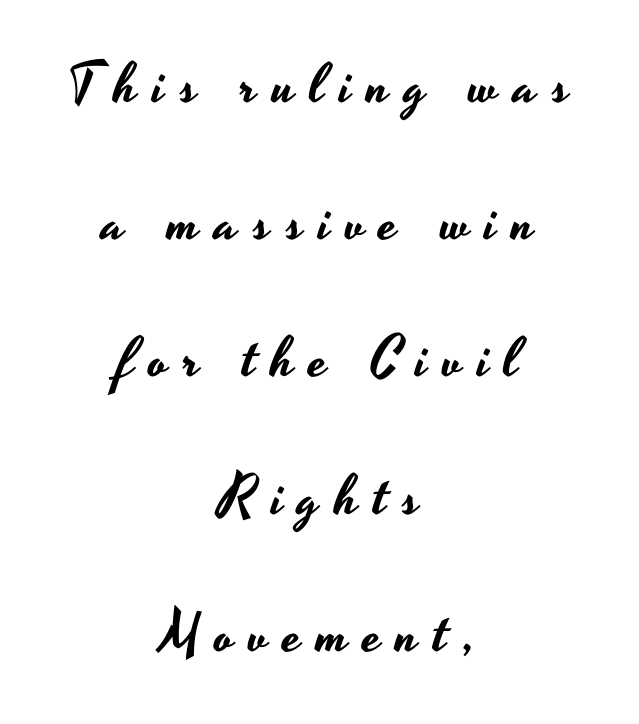
{"serif": "no", "width": "wide", "stroke_contrast": "low", "x_height": "small", "monospaced": "no", "underline": "no", "align": "center", "line_spacing": "loose", "line_spacing_ratio": 2.45, "letter_spacing": "wide", "letter_spacing_em": 0.27, "glyph_px": 56}
